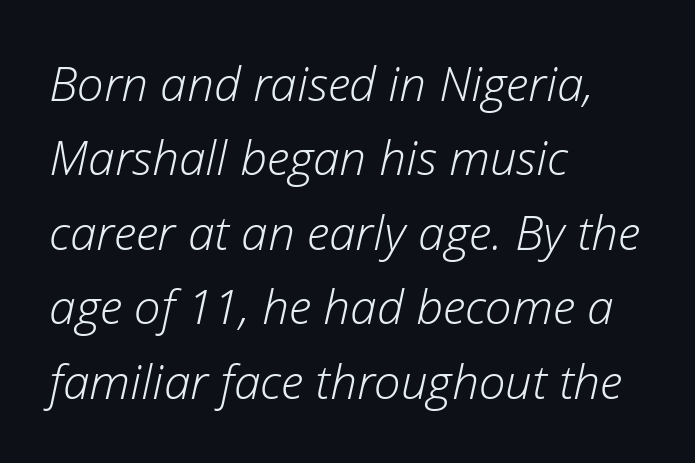
Leading: standard. Designer's note — italics engaged. Words appear dense and cohesive because spacing is normal. Character widths vary here, with narrow letters taking less room than wide ones. In CSS terms this would be text-align: left. Check the space under the baseline: it is left empty.
